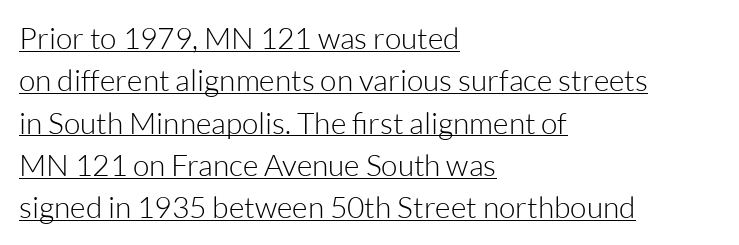
The image shows 30 px light sans-serif type, upright; set left-aligned, normal line spacing (1.41x), normal letter spacing, underlined; low stroke contrast and a medium x-height.
